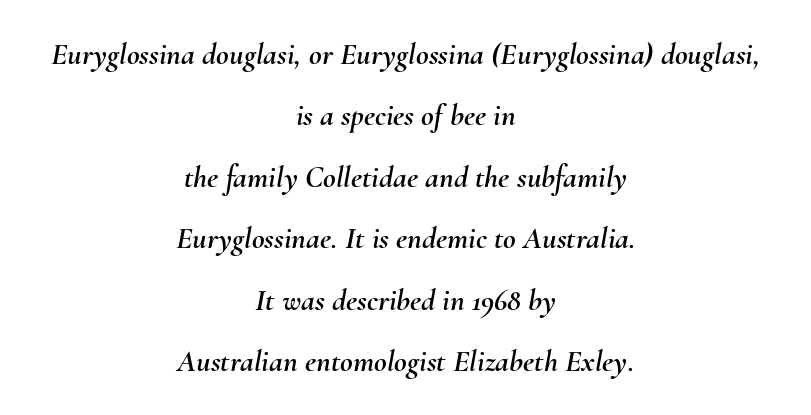
Q: Is the text italic (slanted)? A: Yes, it leans right by about 10 degrees.
Q: Is the text underlined? A: No.
Q: How is the paragraph aligned? A: Centered.
Q: Is the spacing between letters normal or unusually wide? A: Normal.
Q: Is the spacing between lines tight, normal or loose? A: Loose.
Q: Width (condensed, normal, or wide)? A: Normal.
Q: Stroke contrast? A: Medium.
Q: x-height? A: Small.
Q: Monospaced? A: No.
